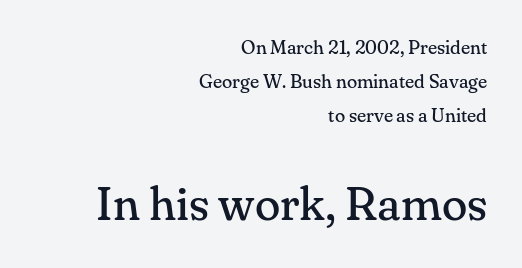
{"serif": "yes", "italic": "no", "bold": "no", "weight": "regular", "width": "normal", "stroke_contrast": "medium", "x_height": "small", "monospaced": "no", "underline": "no", "align": "right", "line_spacing_ratio": 1.78, "letter_spacing": "normal", "letter_spacing_em": 0.0, "larger_block": "second", "size_ratio": 2.47, "glyph_px": 47}
